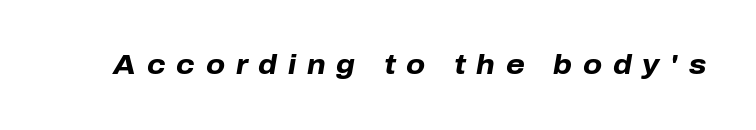
The image shows 27 px bold type, italic (leaning right); set unusually wide letter spacing (+0.4 em), not underlined.
